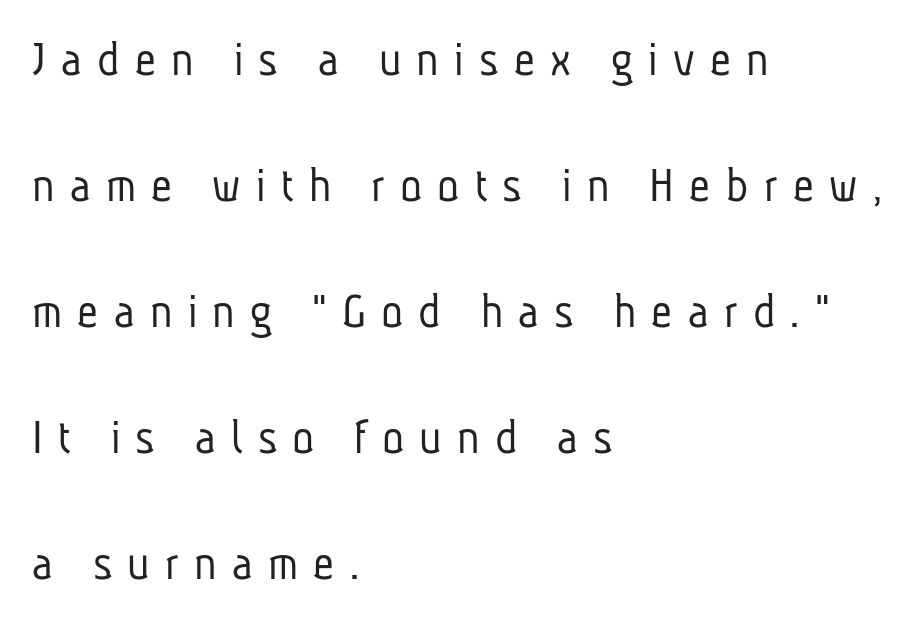
{"serif": "no", "bold": "no", "weight": "light", "width": "condensed", "stroke_contrast": "low", "x_height": "medium", "monospaced": "no", "underline": "no", "align": "left", "line_spacing": "loose", "line_spacing_ratio": 2.47, "letter_spacing": "wide", "letter_spacing_em": 0.3, "glyph_px": 51}
